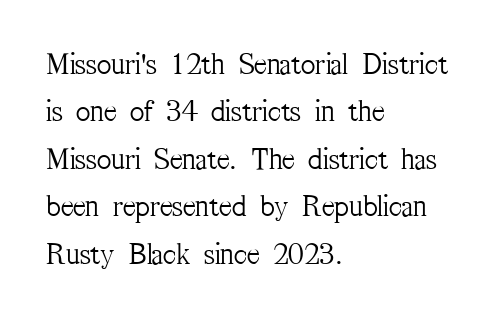
Q: Is the text bold? A: No.
Q: Is the text italic (slanted)? A: No, it is upright.
Q: Is the typeface a serif or a sans-serif typeface? A: Serif.
Q: Is the text underlined? A: No.
Q: How is the paragraph aligned? A: Left-aligned.
Q: Is the spacing between letters normal or unusually wide? A: Normal.
Q: Is the spacing between lines tight, normal or loose? A: Normal.
Q: Width (condensed, normal, or wide)? A: Condensed.
Q: Stroke contrast? A: Medium.
Q: x-height? A: Medium.
Q: Monospaced? A: No.
